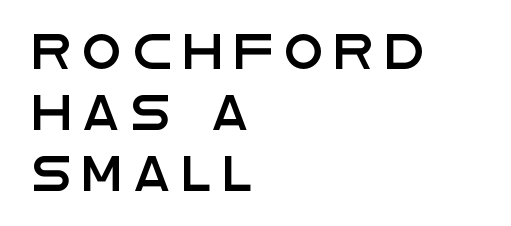
Between one letter and the next there's a generous, obvious gap. Unlike a traditional serif, this face leaves its strokes unadorned. Horizontally, the lines are justified to the leading edge only. The foot of each line stays bare and open. Here the designer chose a conventional face with non-uniform glyph widths.
